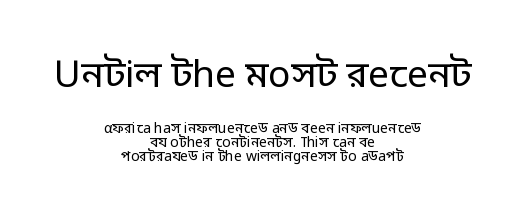
The image shows 37 px regular-weight sans-serif type, upright; set centered, tight line spacing (1.01x), normal letter spacing, not underlined; the first (top) block is 2.64x larger; low stroke contrast and a medium x-height.
